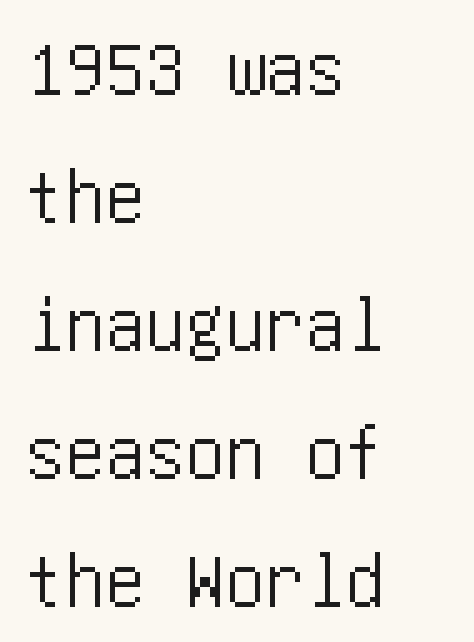
Q: Is the text italic (slanted)? A: No, it is upright.
Q: Is the typeface a serif or a sans-serif typeface? A: Sans-serif.
Q: Is the text underlined? A: No.
Q: How is the paragraph aligned? A: Left-aligned.
Q: Is the spacing between letters normal or unusually wide? A: Normal.
Q: Is the spacing between lines tight, normal or loose? A: Normal.
Q: Width (condensed, normal, or wide)? A: Condensed.
Q: Stroke contrast? A: Low.
Q: x-height? A: Large.
